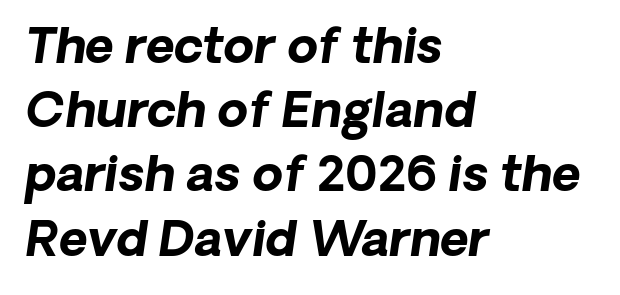
This rendering uses left alignment, leaving the right contour irregular. Note the varied advance widths — an 'i' is clearly narrower than an 'm'. Decoration check: the copy has no underline. Is the letter spacing exaggerated? No — it looks like the ordinary default.
